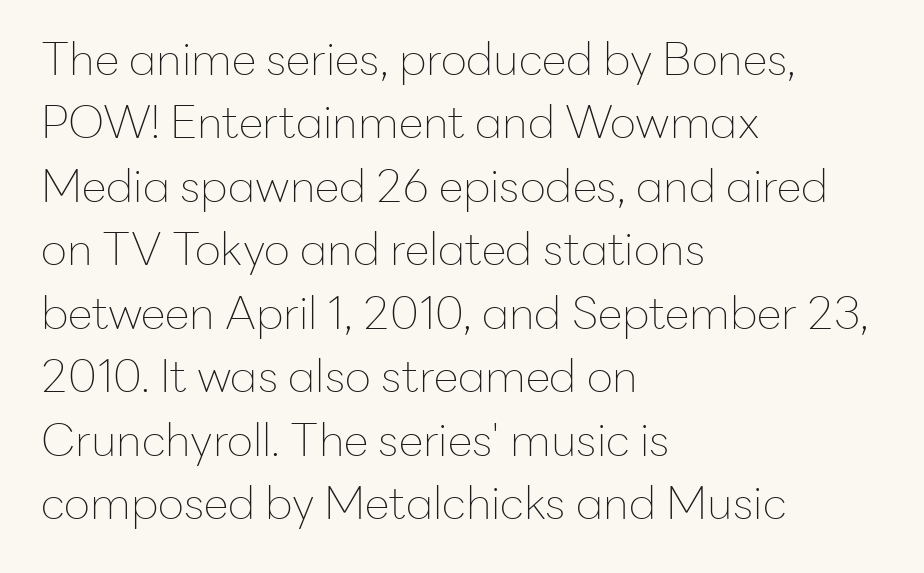
Q: Is the text bold? A: No.
Q: Is the text italic (slanted)? A: No, it is upright.
Q: Is the typeface a serif or a sans-serif typeface? A: Sans-serif.
Q: Is the text underlined? A: No.
Q: How is the paragraph aligned? A: Left-aligned.
Q: Is the spacing between letters normal or unusually wide? A: Normal.
Q: Is the spacing between lines tight, normal or loose? A: Normal.
Q: Width (condensed, normal, or wide)? A: Normal.
Q: Stroke contrast? A: Low.
Q: x-height? A: Medium.
Q: Monospaced? A: No.
